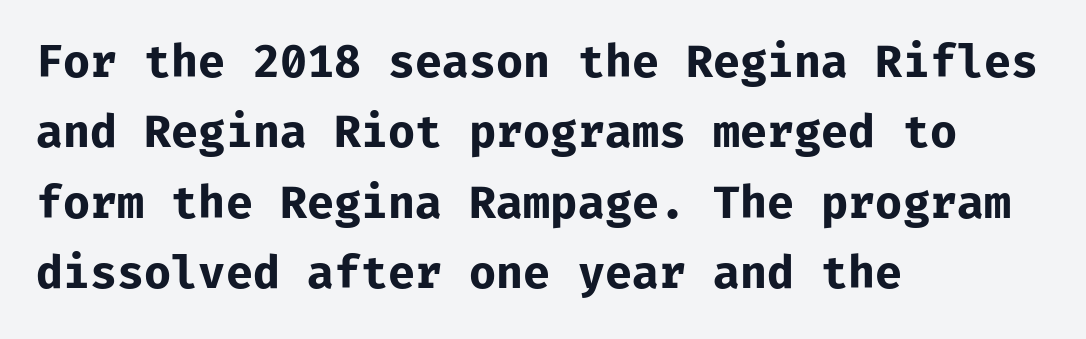
The strokes are fattened all the way to bold. The rendering shows plain stroke endings on the letterforms — a sans-serif design. Is there any slant? The stems are plumb. A bare baseline throughout the passage.
